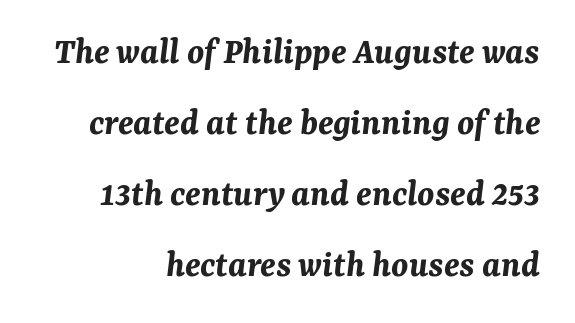
Q: Is the text bold? A: Yes.
Q: Is the text italic (slanted)? A: Yes, it leans right by about 7 degrees.
Q: Is the text underlined? A: No.
Q: How is the paragraph aligned? A: Right-aligned.
Q: Is the spacing between letters normal or unusually wide? A: Normal.
Q: Width (condensed, normal, or wide)? A: Normal.
Q: Stroke contrast? A: Medium.
Q: x-height? A: Medium.
Q: Monospaced? A: No.
